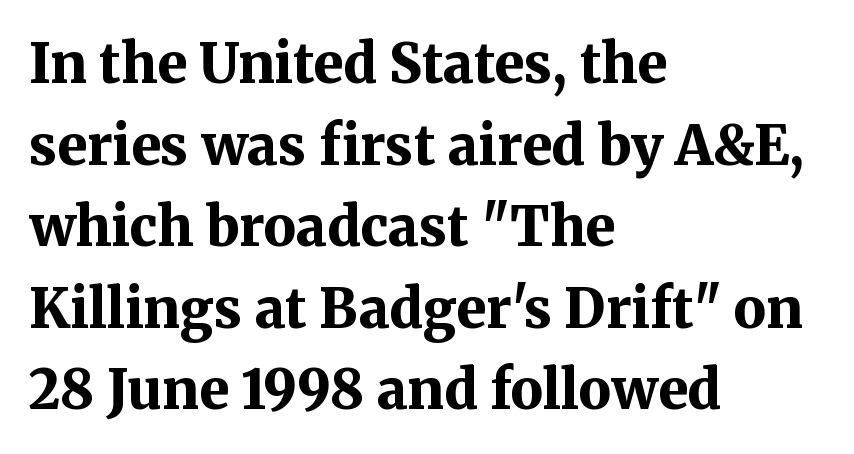
{"serif": "yes", "italic": "no", "bold": "yes", "weight": "bold", "width": "normal", "stroke_contrast": "medium", "x_height": "medium", "monospaced": "no", "underline": "no", "align": "left", "line_spacing": "normal", "line_spacing_ratio": 1.51, "letter_spacing": "normal", "letter_spacing_em": 0.0, "glyph_px": 54}
